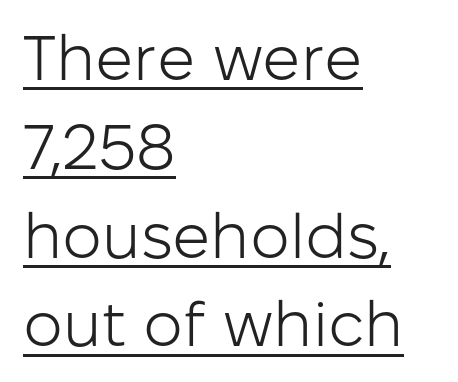
{"serif": "no", "italic": "no", "bold": "no", "weight": "light", "width": "normal", "stroke_contrast": "low", "x_height": "medium", "monospaced": "no", "underline": "yes", "align": "left", "line_spacing": "normal", "line_spacing_ratio": 1.41, "letter_spacing": "normal", "letter_spacing_em": 0.0, "glyph_px": 63}
